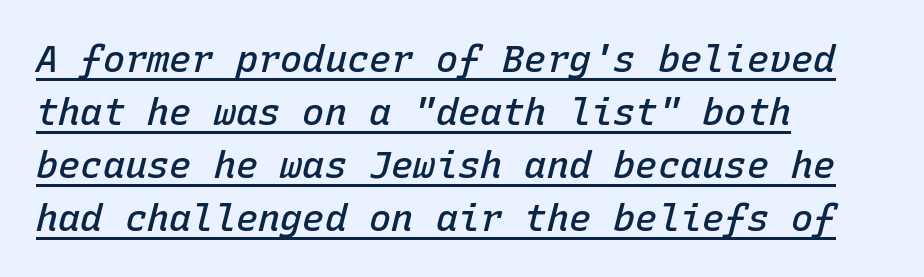
The image shows 37 px semibold type, italic (leaning right), monospaced; set left-aligned, normal line spacing (1.43x), normal letter spacing, underlined; low stroke contrast and a medium x-height.
